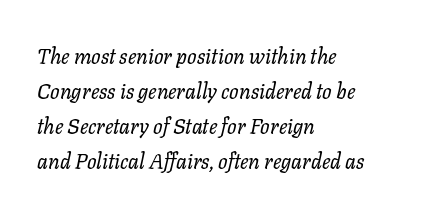
Q: Is the text bold? A: No.
Q: Is the text italic (slanted)? A: Yes, it leans right by about 11 degrees.
Q: Is the text underlined? A: No.
Q: How is the paragraph aligned? A: Left-aligned.
Q: Is the spacing between letters normal or unusually wide? A: Normal.
Q: Is the spacing between lines tight, normal or loose? A: Normal.
